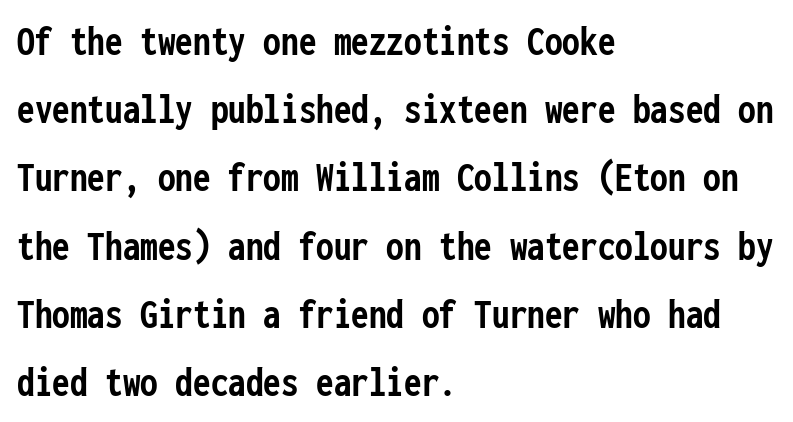
{"serif": "no", "italic": "no", "bold": "yes", "weight": "semibold", "width": "condensed", "stroke_contrast": "low", "x_height": "medium", "monospaced": "yes", "underline": "no", "align": "left", "line_spacing": "normal", "line_spacing_ratio": 1.55, "letter_spacing": "normal", "letter_spacing_em": 0.0, "glyph_px": 44}
